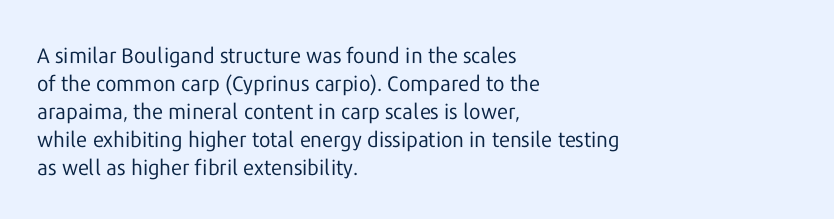
The image shows 21 px text type, upright; set left-aligned, normal line spacing (1.33x), normal letter spacing, not underlined.
